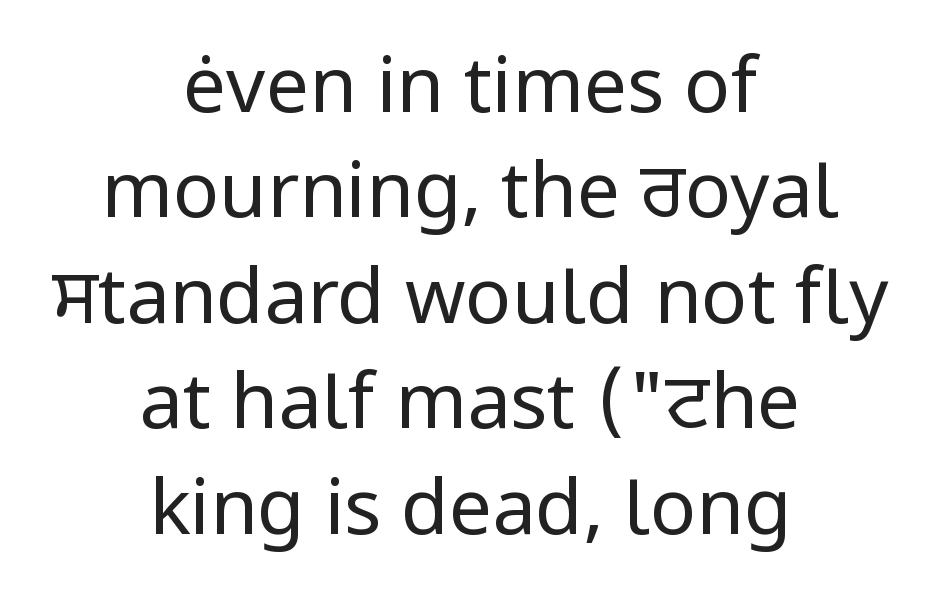
The image shows 77 px regular-weight sans-serif type, upright; set centered, normal line spacing (1.37x), normal letter spacing, not underlined; low stroke contrast and a medium x-height.
